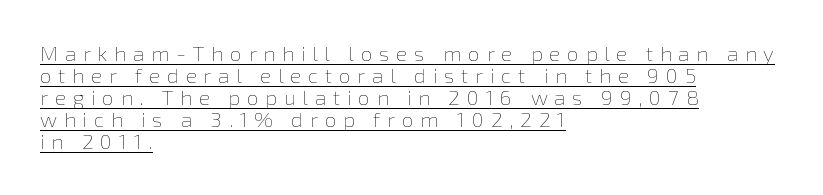
Q: Is the text bold? A: No.
Q: Is the text italic (slanted)? A: No, it is upright.
Q: Is the text underlined? A: Yes.
Q: How is the paragraph aligned? A: Left-aligned.
Q: Is the spacing between letters normal or unusually wide? A: Unusually wide.
Q: Is the spacing between lines tight, normal or loose? A: Tight.
